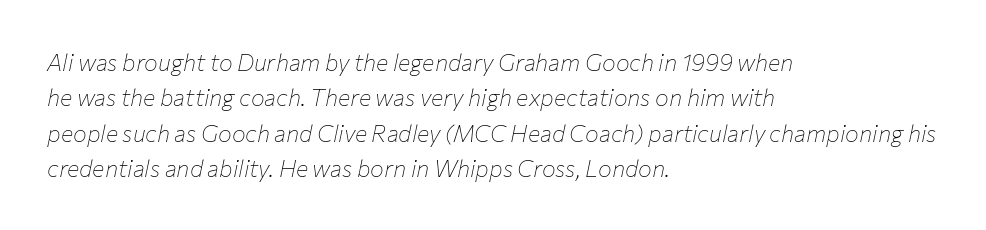
These lines stack with their left ends in a neat column. Honestly, the letter spacing is just normal — you wouldn't notice it. The space directly below the letters is spotless. The typesetting does not lean heavy: it is not bold. The passage shown stacks its lines at a standard gap.
